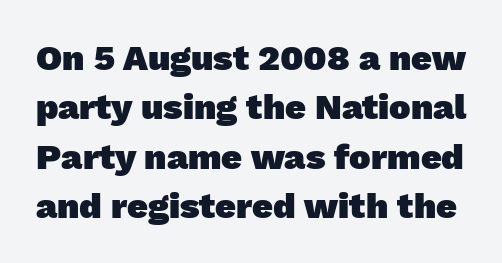
{"serif": "no", "bold": "yes", "weight": "heavy", "width": "normal", "stroke_contrast": "low", "x_height": "medium", "monospaced": "no", "underline": "no", "line_spacing": "normal", "line_spacing_ratio": 1.37, "letter_spacing": "normal", "letter_spacing_em": 0.0, "glyph_px": 36}
